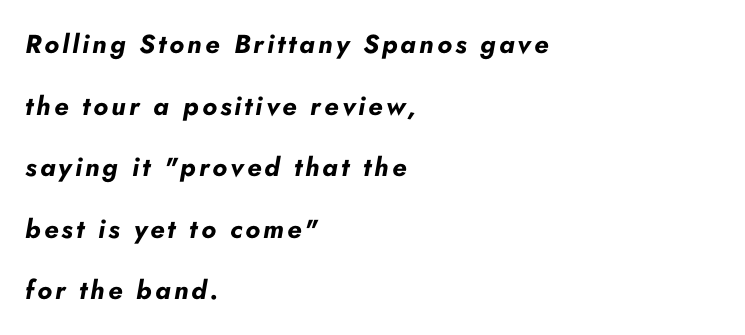
{"italic": "yes", "lean": "right", "slant_degrees": 10, "bold": "yes", "underline": "no", "align": "left", "line_spacing": "loose", "line_spacing_ratio": 2.37, "glyph_px": 26}
